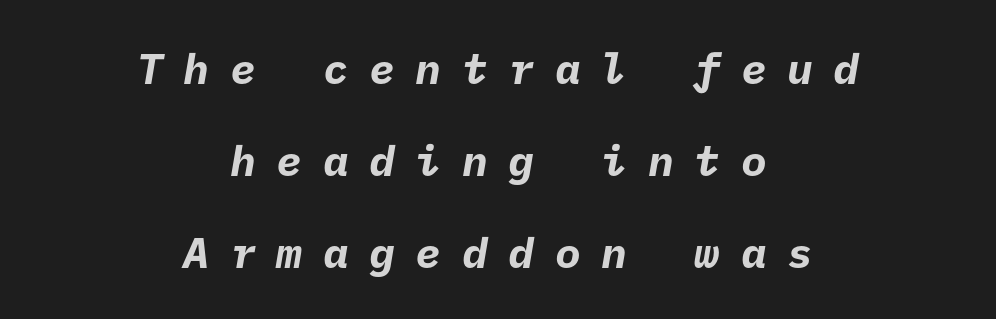
{"serif": "no", "bold": "yes", "weight": "bold", "width": "normal", "stroke_contrast": "low", "x_height": "medium", "underline": "no", "align": "center", "line_spacing": "loose", "line_spacing_ratio": 2.14, "letter_spacing": "wide", "letter_spacing_em": 0.48, "glyph_px": 43}
